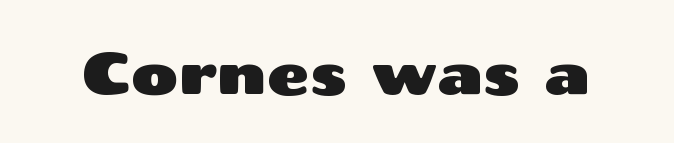
The image shows 58 px wide sans-serif type, upright; set normal letter spacing, not underlined; medium stroke contrast and a medium x-height.
